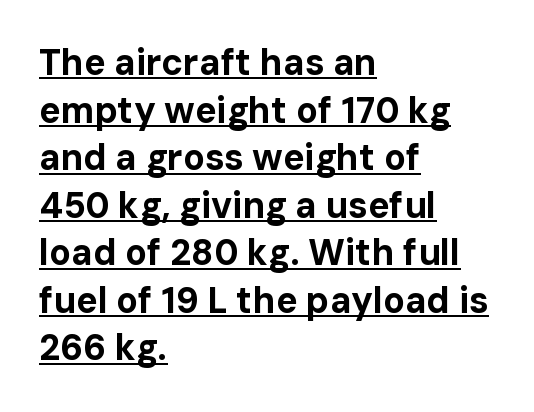
Q: Is the text bold? A: Yes.
Q: Is the text italic (slanted)? A: No, it is upright.
Q: Is the typeface a serif or a sans-serif typeface? A: Sans-serif.
Q: Is the text underlined? A: Yes.
Q: How is the paragraph aligned? A: Left-aligned.
Q: Is the spacing between letters normal or unusually wide? A: Normal.
Q: Is the spacing between lines tight, normal or loose? A: Normal.
Q: Width (condensed, normal, or wide)? A: Normal.
Q: Stroke contrast? A: Low.
Q: x-height? A: Medium.
Q: Monospaced? A: No.
